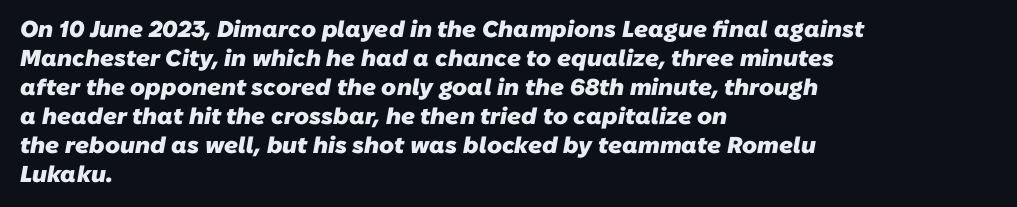
{"bold": "yes", "underline": "no", "align": "left", "line_spacing": "normal", "line_spacing_ratio": 1.26, "letter_spacing": "normal", "letter_spacing_em": 0.0, "glyph_px": 23}
